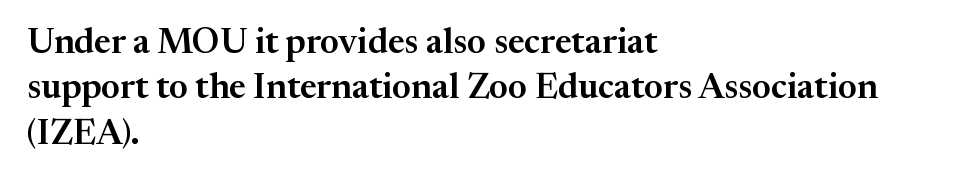
Q: Is the text italic (slanted)? A: No, it is upright.
Q: Is the typeface a serif or a sans-serif typeface? A: Serif.
Q: Is the text underlined? A: No.
Q: How is the paragraph aligned? A: Left-aligned.
Q: Is the spacing between letters normal or unusually wide? A: Normal.
Q: Is the spacing between lines tight, normal or loose? A: Normal.
Q: Width (condensed, normal, or wide)? A: Normal.
Q: Stroke contrast? A: Medium.
Q: x-height? A: Medium.
Q: Monospaced? A: No.
